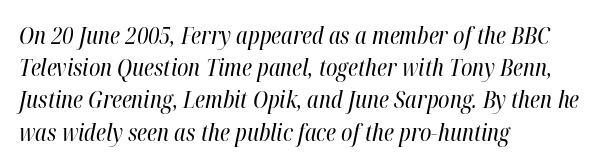
{"italic": "yes", "lean": "right", "slant_degrees": 12, "bold": "no", "underline": "no", "align": "left", "line_spacing": "normal", "line_spacing_ratio": 1.4, "letter_spacing": "normal", "letter_spacing_em": 0.0, "glyph_px": 23}
